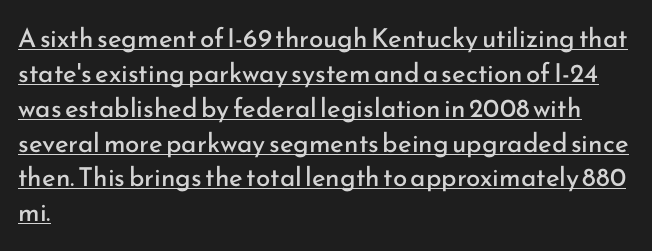
A roman cut, with each character standing at attention. Compared with typical body copy, the letter spacing here is the same. Does a line run under the words? Yes, clearly. Alignment: flush left. No chunkiness to these letters — they're not bold.
